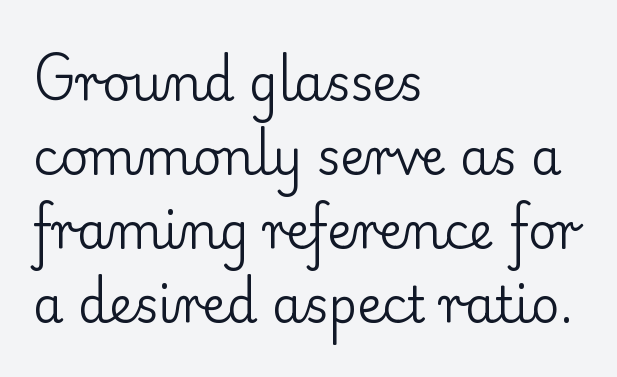
Q: Is the text bold? A: No.
Q: Is the text italic (slanted)? A: No, it is upright.
Q: Is the typeface a serif or a sans-serif typeface? A: Serif.
Q: Is the text underlined? A: No.
Q: How is the paragraph aligned? A: Left-aligned.
Q: Is the spacing between letters normal or unusually wide? A: Normal.
Q: Is the spacing between lines tight, normal or loose? A: Normal.
Q: Width (condensed, normal, or wide)? A: Normal.
Q: Stroke contrast? A: Low.
Q: x-height? A: Small.
Q: Monospaced? A: No.
